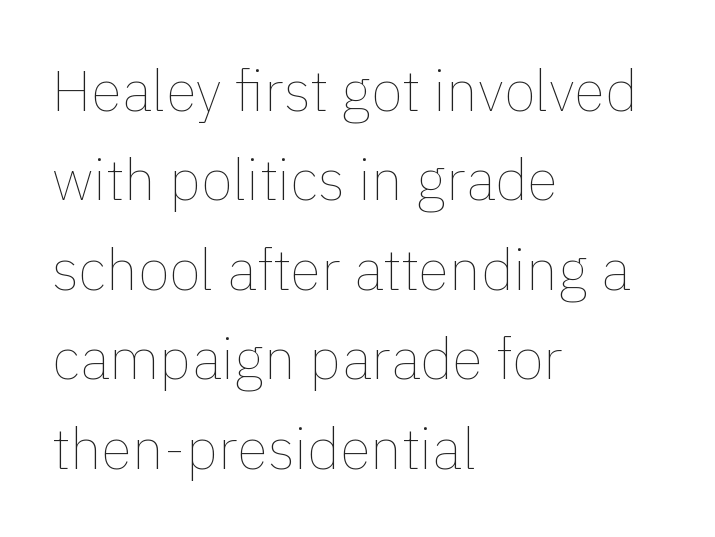
Q: Is the text bold? A: No.
Q: Is the text italic (slanted)? A: No, it is upright.
Q: Is the text underlined? A: No.
Q: How is the paragraph aligned? A: Left-aligned.
Q: Is the spacing between letters normal or unusually wide? A: Normal.
Q: Is the spacing between lines tight, normal or loose? A: Normal.
Q: Width (condensed, normal, or wide)? A: Normal.
Q: x-height? A: Medium.
Q: Monospaced? A: No.
